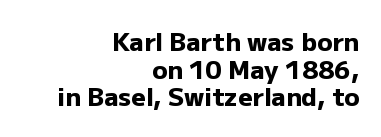
{"italic": "no", "bold": "yes", "underline": "no", "align": "right", "line_spacing": "tight", "line_spacing_ratio": 1.11, "letter_spacing": "normal", "letter_spacing_em": 0.0, "glyph_px": 25}
